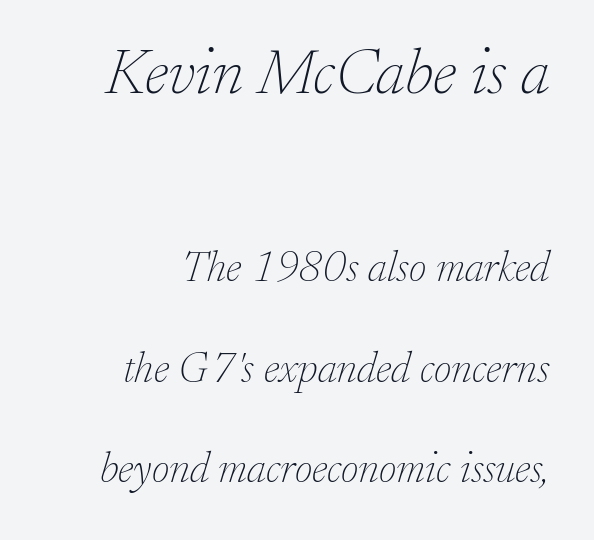
The line texture is even and compact thanks to regular tracking. Note the varied advance widths — an 'i' is clearly narrower than an 'm'. Weight: not bold — regular or lighter. Words float on clear page, feet unadorned. Examine the stroke ends and you'll spot serifs.
